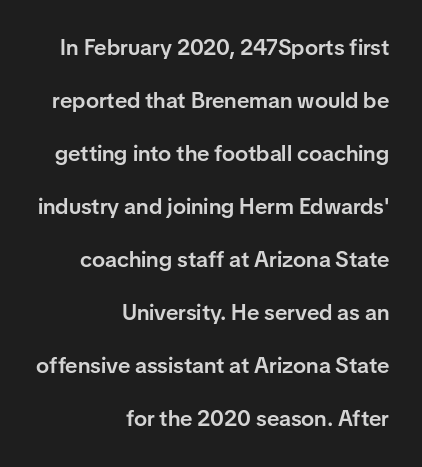
Do the letters lean? They stand straight. The letters sit at their default tracking, neither squeezed nor spread. As a designer I'd log this as weight 600, semibold. Reading down the block, your eye finds every line finishing at a fixed right position. Quick note: interline space is abundant.
